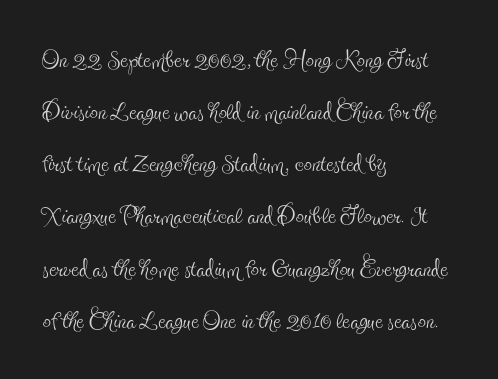
{"serif": "yes", "bold": "no", "weight": "thin", "width": "condensed", "x_height": "small", "monospaced": "no", "underline": "no", "align": "left", "line_spacing": "normal", "line_spacing_ratio": 1.58, "letter_spacing": "normal", "letter_spacing_em": 0.0, "glyph_px": 33}
